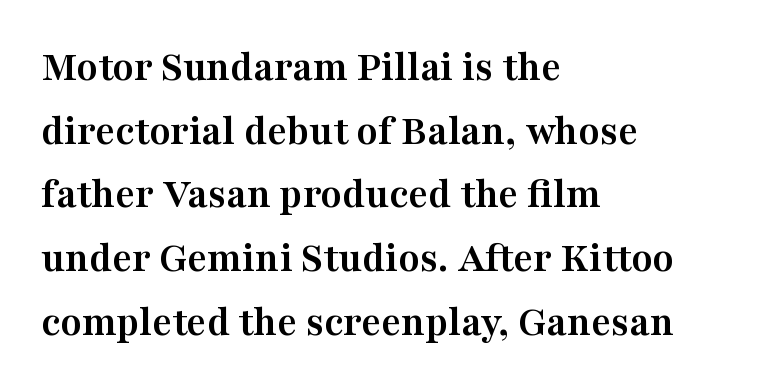
Q: Is the text bold? A: Yes.
Q: Is the text italic (slanted)? A: No, it is upright.
Q: Is the typeface a serif or a sans-serif typeface? A: Serif.
Q: Is the text underlined? A: No.
Q: How is the paragraph aligned? A: Left-aligned.
Q: Is the spacing between letters normal or unusually wide? A: Normal.
Q: Is the spacing between lines tight, normal or loose? A: Normal.
Q: Width (condensed, normal, or wide)? A: Wide.
Q: Stroke contrast? A: Medium.
Q: x-height? A: Medium.
Q: Monospaced? A: No.
